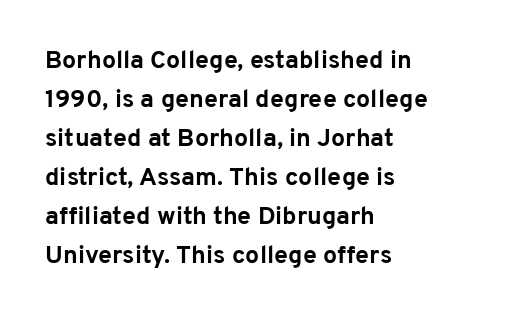
Vertical strokes here are truly vertical. In terms of letterspacing, this is plain default setting. This block has exactly the height ordinary leading produces. Pretty heavy lettering here — definitely bold.
